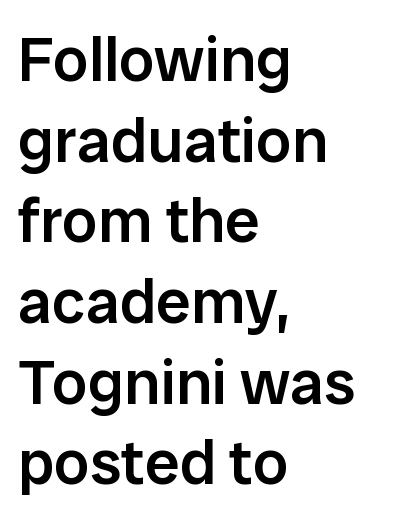
Q: Is the text bold? A: Semi-bold.
Q: Is the text italic (slanted)? A: No, it is upright.
Q: Is the typeface a serif or a sans-serif typeface? A: Sans-serif.
Q: Is the text underlined? A: No.
Q: How is the paragraph aligned? A: Left-aligned.
Q: Is the spacing between letters normal or unusually wide? A: Normal.
Q: Is the spacing between lines tight, normal or loose? A: Normal.
Q: Width (condensed, normal, or wide)? A: Normal.
Q: Stroke contrast? A: Low.
Q: x-height? A: Medium.
Q: Monospaced? A: No.
